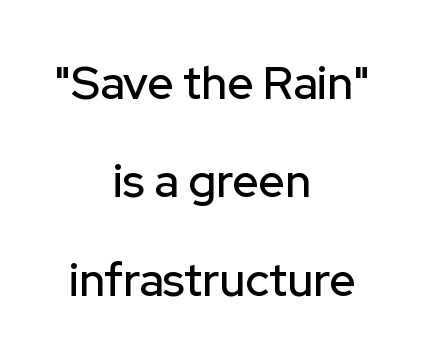
The passage shown is typed in a proportional face where columns would drift. The type family on display is of the sans-serif kind. When letters stand straight like this, we call the style roman or upright. What stands out about the letter spacing? Nothing — it is the standard amount.
